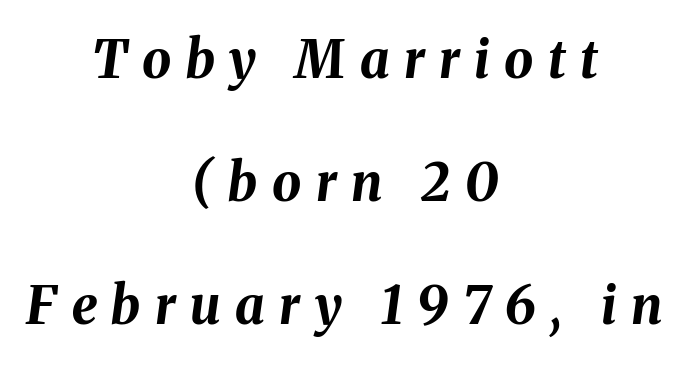
The image shows 52 px bold type, italic (leaning right); set centered, loose line spacing (2.37x), unusually wide letter spacing (+0.28 em), not underlined; medium stroke contrast and a medium x-height.
